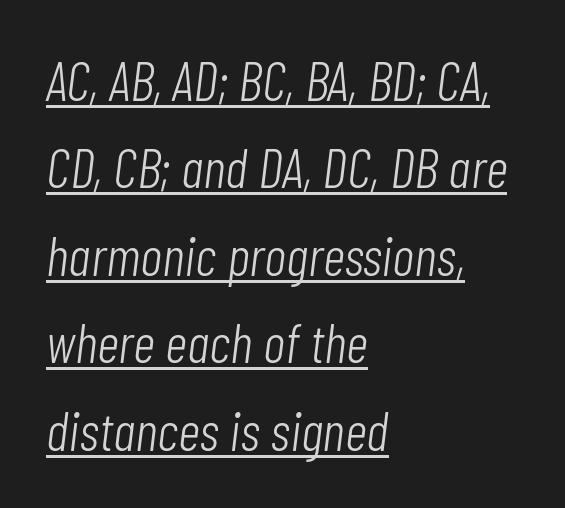
Q: Is the text bold? A: No.
Q: Is the text italic (slanted)? A: Yes, it leans right by about 7 degrees.
Q: Is the text underlined? A: Yes.
Q: How is the paragraph aligned? A: Left-aligned.
Q: Is the spacing between letters normal or unusually wide? A: Normal.
Q: Is the spacing between lines tight, normal or loose? A: Normal.
Q: Width (condensed, normal, or wide)? A: Condensed.
Q: Stroke contrast? A: Low.
Q: x-height? A: Medium.
Q: Monospaced? A: No.
